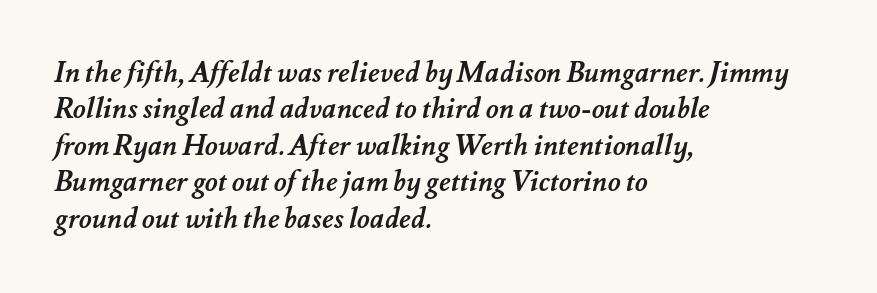
Q: Is the text bold? A: Yes.
Q: Is the text underlined? A: No.
Q: How is the paragraph aligned? A: Left-aligned.
Q: Is the spacing between letters normal or unusually wide? A: Normal.
Q: Is the spacing between lines tight, normal or loose? A: Normal.
Q: Width (condensed, normal, or wide)? A: Normal.
Q: Stroke contrast? A: Medium.
Q: x-height? A: Small.
Q: Monospaced? A: No.
